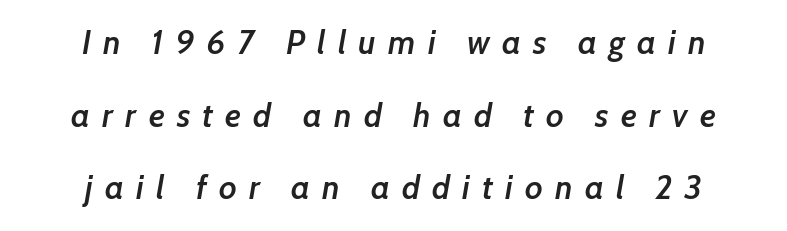
The image shows 33 px semibold type, italic (leaning right); set centered, loose line spacing (2.2x), unusually wide letter spacing (+0.37 em), not underlined; low stroke contrast and a medium x-height.
